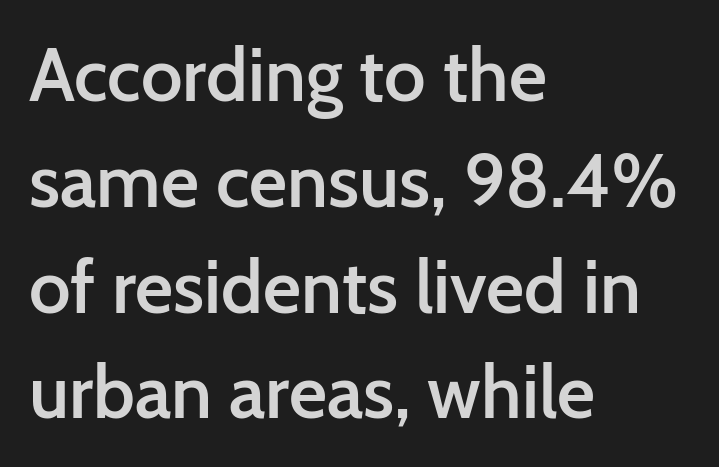
Compared with typical body copy, the letter spacing here is the same. The face used here is a semibold: visibly heavier than regular, lighter than bold. Is this a sans? Yes — the strokes have no serifs. The passage is arranged the way most books set body copy — flush left.
